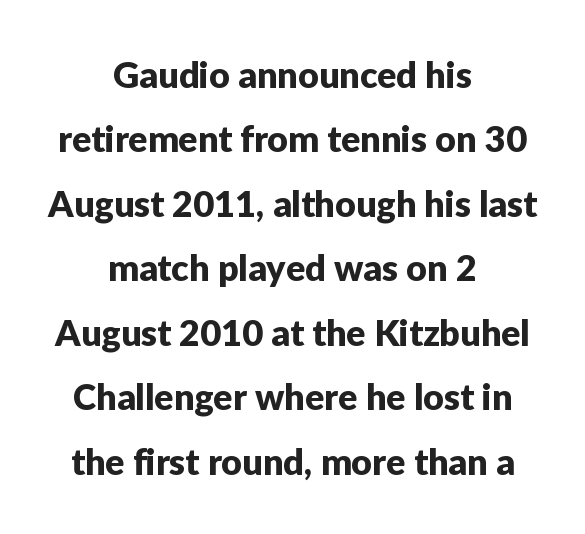
Typographically, this falls in the sans-serif category. Every row of glyphs is offset so its center matches the block's center. The words here are not underlined. Short note: letters normally spaced. Quick note: not italic, upright. This sample has the flowing, uneven cadence of proportional lettering.
